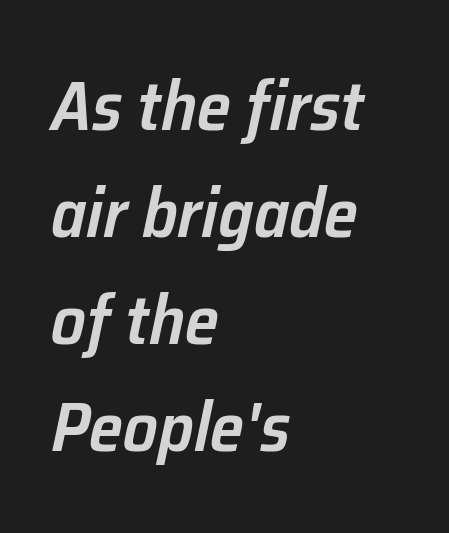
These lines are set flush left with a ragged right edge. The rendering uses a moderate line-height, typical for paragraphs. Every letter is mildly thick-stroked: semibold rather than bold. A clean baseline with only descenders dipping below it.
